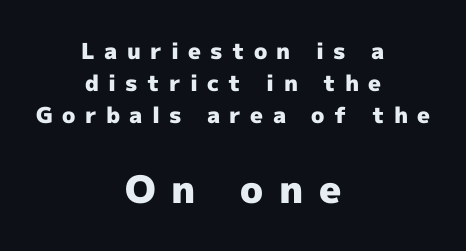
{"serif": "no", "italic": "no", "bold": "yes", "weight": "heavy", "width": "normal", "x_height": "medium", "monospaced": "no", "underline": "no", "align": "center", "line_spacing": "normal", "line_spacing_ratio": 1.46, "letter_spacing": "wide", "letter_spacing_em": 0.42, "larger_block": "second", "size_ratio": 1.73, "glyph_px": 38}
